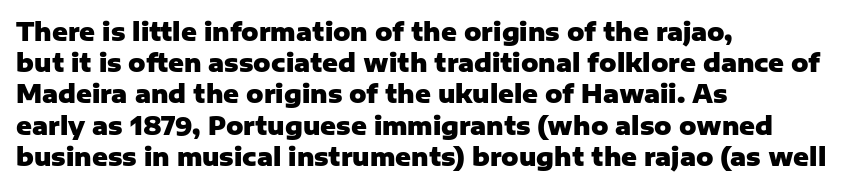
Q: Is the text bold? A: Yes.
Q: Is the text italic (slanted)? A: No, it is upright.
Q: Is the text underlined? A: No.
Q: How is the paragraph aligned? A: Left-aligned.
Q: Is the spacing between letters normal or unusually wide? A: Normal.
Q: Is the spacing between lines tight, normal or loose? A: Normal.
